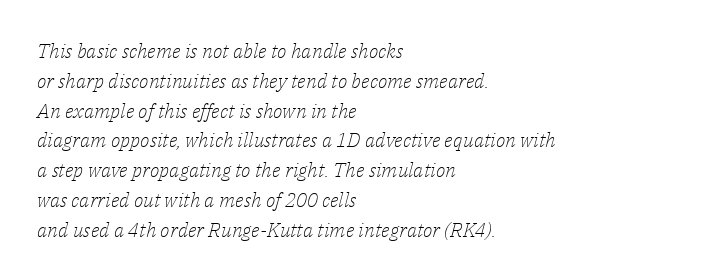
Q: Is the text bold? A: No.
Q: Is the text italic (slanted)? A: Yes, it leans right by about 14 degrees.
Q: Is the text underlined? A: No.
Q: How is the paragraph aligned? A: Left-aligned.
Q: Is the spacing between letters normal or unusually wide? A: Normal.
Q: Is the spacing between lines tight, normal or loose? A: Normal.
